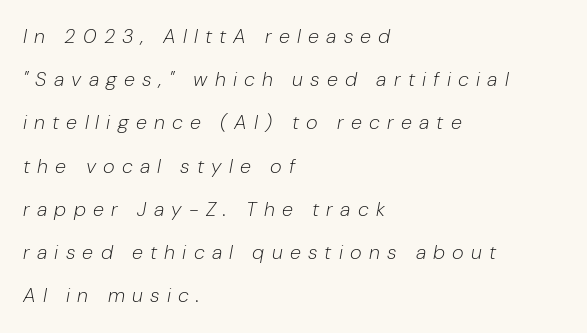
Decoration check: the copy has no underline. In CSS terms this would be text-align: left. Is the letter spacing exaggerated? Yes — the characters are pushed far apart. No heavy texture on the line: the type isn't bold. The space between consecutive lines is lavish. Style check: oblique.
